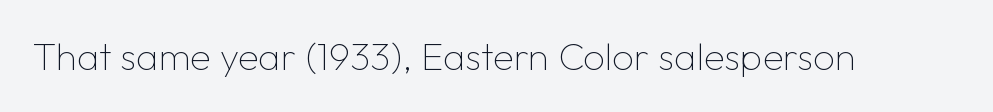
Q: Is the text bold? A: No.
Q: Is the text italic (slanted)? A: No, it is upright.
Q: Is the typeface a serif or a sans-serif typeface? A: Sans-serif.
Q: Is the text underlined? A: No.
Q: Is the spacing between letters normal or unusually wide? A: Normal.
Q: Width (condensed, normal, or wide)? A: Normal.
Q: Stroke contrast? A: Low.
Q: x-height? A: Medium.
Q: Monospaced? A: No.
